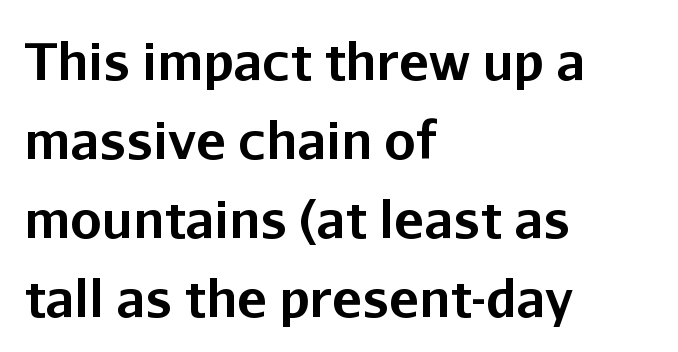
Q: Is the text bold? A: Yes.
Q: Is the text italic (slanted)? A: No, it is upright.
Q: Is the typeface a serif or a sans-serif typeface? A: Sans-serif.
Q: Is the text underlined? A: No.
Q: How is the paragraph aligned? A: Left-aligned.
Q: Is the spacing between letters normal or unusually wide? A: Normal.
Q: Is the spacing between lines tight, normal or loose? A: Normal.
Q: Width (condensed, normal, or wide)? A: Normal.
Q: Stroke contrast? A: Low.
Q: x-height? A: Medium.
Q: Monospaced? A: No.
